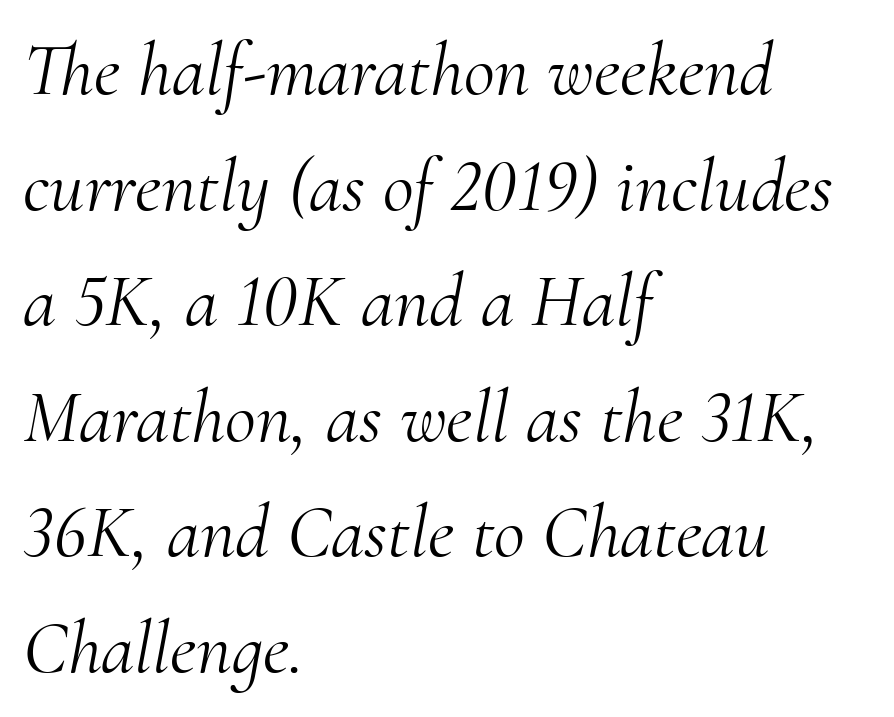
Here the designer chose a conventional face with non-uniform glyph widths. The face used here is seriffed, in the tradition of book romans. Each row of text sits above clean, open space. Stems and bowls with no extra thickness — not bold. A classic flush-left, rag-right setting is used for this passage. These lines keep a tight, regular rhythm from letter to letter.
